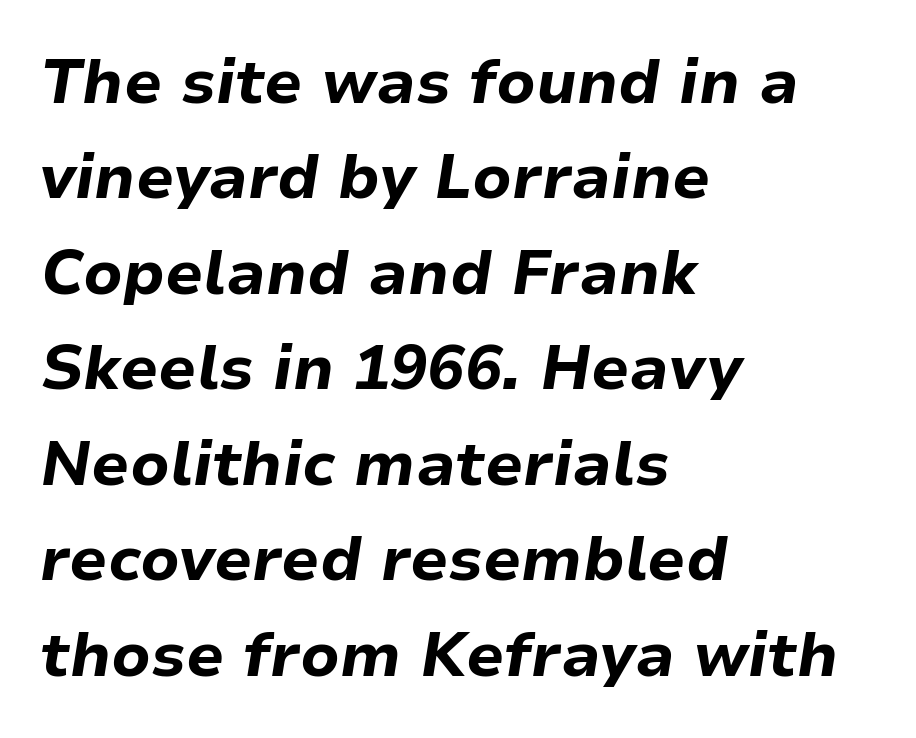
{"italic": "yes", "lean": "right", "slant_degrees": 9, "bold": "yes", "weight": "bold", "width": "normal", "stroke_contrast": "low", "x_height": "medium", "monospaced": "no", "underline": "no", "align": "left", "line_spacing": "normal", "line_spacing_ratio": 1.54, "letter_spacing": "normal", "letter_spacing_em": 0.0, "glyph_px": 62}
